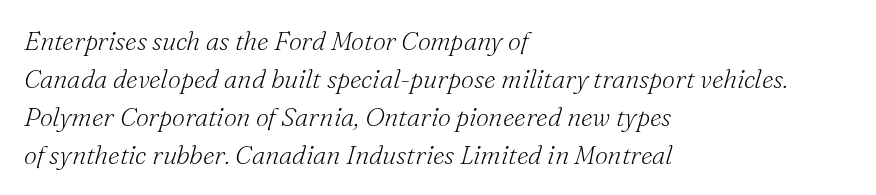
The image shows 26 px text type, italic (leaning right); set left-aligned, normal line spacing (1.46x), normal letter spacing, not underlined.
